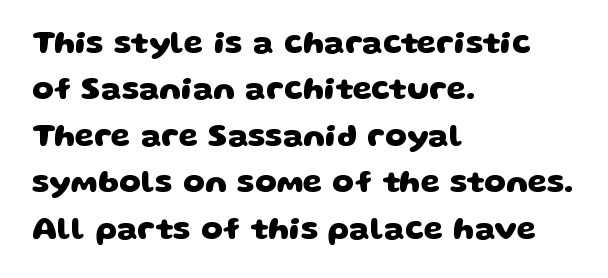
{"serif": "no", "bold": "yes", "weight": "heavy", "width": "wide", "stroke_contrast": "low", "x_height": "large", "monospaced": "no", "underline": "no", "align": "left", "line_spacing": "normal", "line_spacing_ratio": 1.5, "letter_spacing": "normal", "letter_spacing_em": 0.0, "glyph_px": 31}
